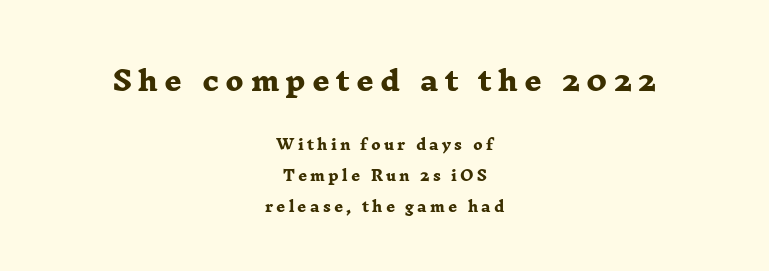
Q: Is the text bold? A: Yes.
Q: Is the text underlined? A: No.
Q: How is the paragraph aligned? A: Centered.
Q: Is the spacing between letters normal or unusually wide? A: Unusually wide.
Q: Is the spacing between lines tight, normal or loose? A: Loose.
Q: Which block of text is set in a larger size, the first (top) or the second (bottom)? A: The first (top) one.
